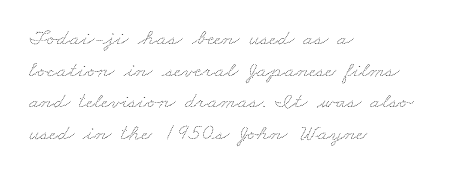
The image shows 23 px text type; set left-aligned, normal line spacing (1.37x), normal letter spacing, not underlined.
